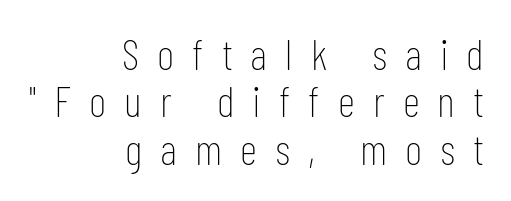
Q: Is the text bold? A: No.
Q: Is the text italic (slanted)? A: No, it is upright.
Q: Is the typeface a serif or a sans-serif typeface? A: Sans-serif.
Q: Is the text underlined? A: No.
Q: How is the paragraph aligned? A: Right-aligned.
Q: Is the spacing between letters normal or unusually wide? A: Unusually wide.
Q: Is the spacing between lines tight, normal or loose? A: Tight.
Q: Width (condensed, normal, or wide)? A: Condensed.
Q: Stroke contrast? A: Low.
Q: x-height? A: Medium.
Q: Monospaced? A: No.
